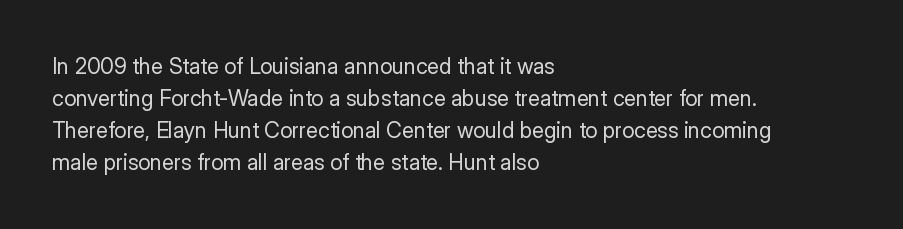
{"italic": "no", "bold": "no", "underline": "no", "align": "left", "line_spacing": "normal", "line_spacing_ratio": 1.46, "letter_spacing": "normal", "letter_spacing_em": 0.0, "glyph_px": 22}
